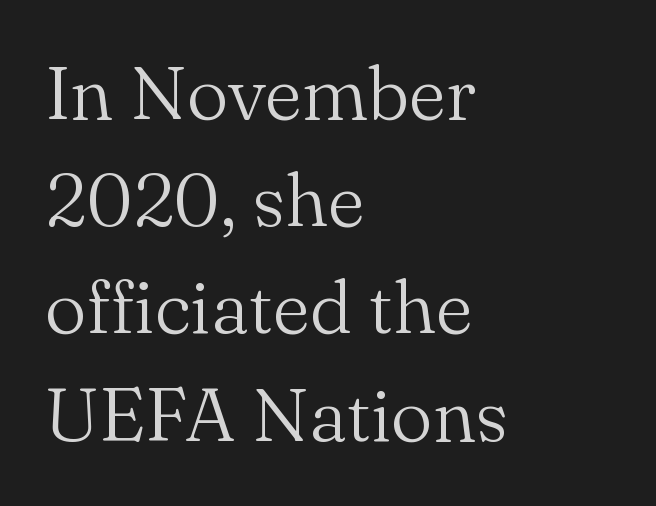
The image shows 75 px light serif type, upright; set left-aligned, normal line spacing (1.43x), normal letter spacing, not underlined; medium stroke contrast and a small x-height.
